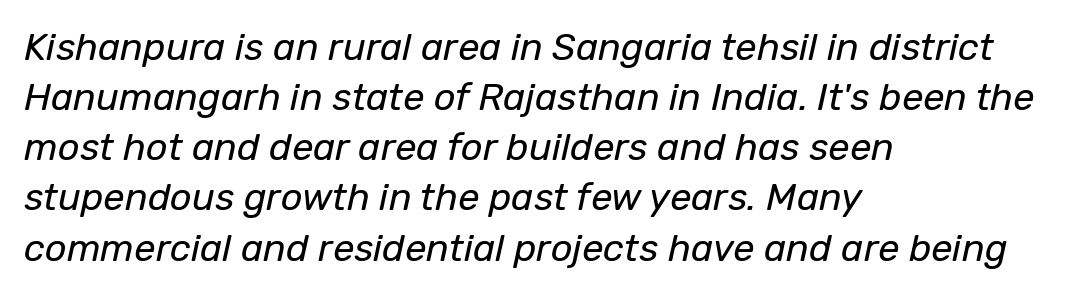
{"italic": "yes", "lean": "right", "slant_degrees": 12, "bold": "no", "weight": "regular", "width": "normal", "stroke_contrast": "low", "x_height": "medium", "monospaced": "no", "underline": "no", "align": "left", "line_spacing": "normal", "line_spacing_ratio": 1.32, "letter_spacing": "normal", "letter_spacing_em": 0.0, "glyph_px": 38}
